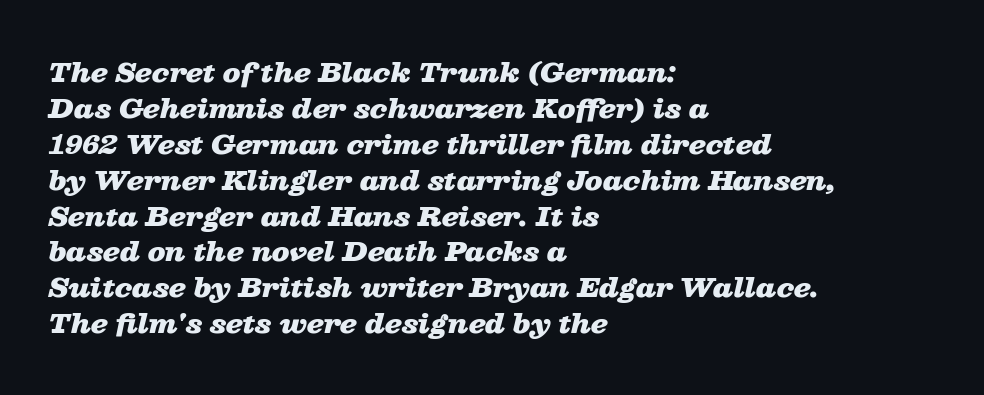
Vertical spacing — default. Line beginnings align vertically; line endings do not. Letter spacing: default. Lines of text with bare space underneath.
